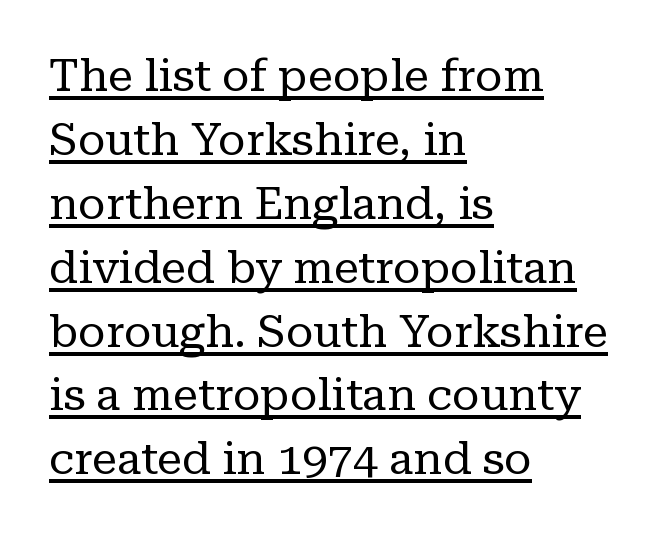
{"serif": "yes", "italic": "no", "bold": "no", "weight": "regular", "width": "normal", "stroke_contrast": "low", "x_height": "medium", "monospaced": "no", "underline": "yes", "align": "left", "line_spacing": "normal", "line_spacing_ratio": 1.42, "letter_spacing": "normal", "letter_spacing_em": 0.0, "glyph_px": 45}
